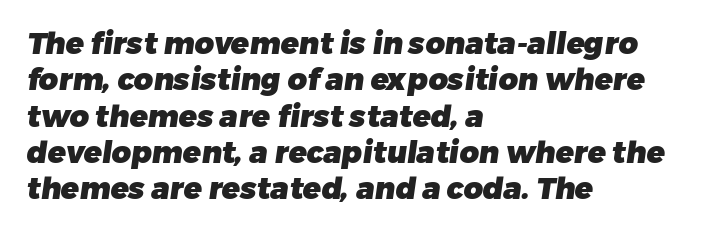
{"serif": "no", "bold": "yes", "weight": "heavy", "width": "normal", "stroke_contrast": "low", "x_height": "medium", "monospaced": "no", "underline": "no", "align": "left", "line_spacing_ratio": 1.21, "letter_spacing": "normal", "letter_spacing_em": 0.0, "glyph_px": 30}
